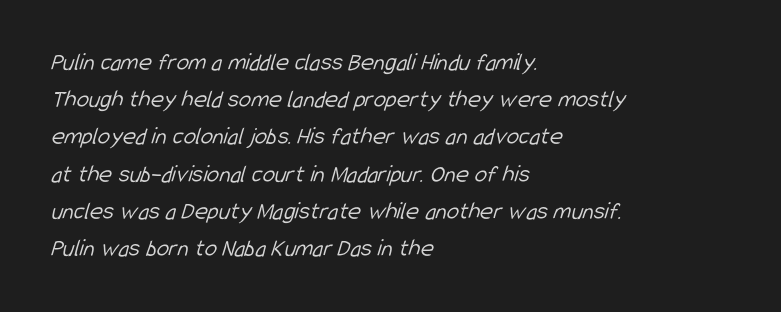
{"bold": "no", "underline": "no", "align": "left", "line_spacing": "normal", "line_spacing_ratio": 1.49, "letter_spacing": "normal", "letter_spacing_em": 0.0, "glyph_px": 25}
